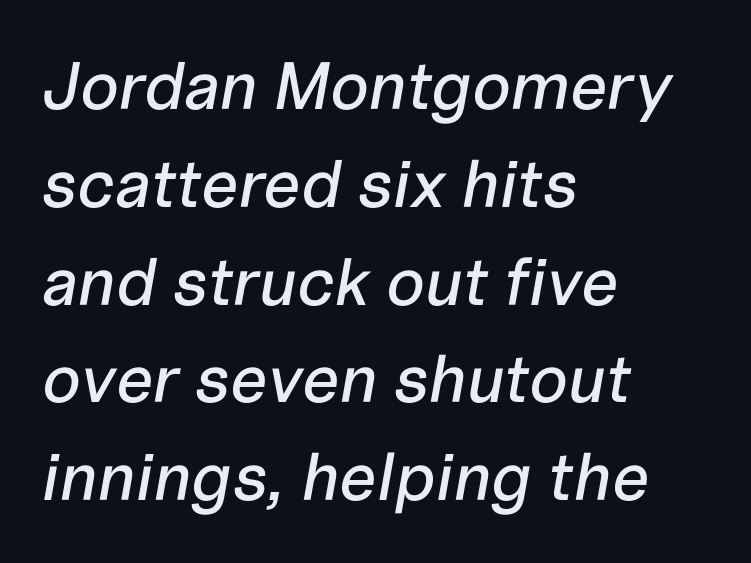
{"italic": "yes", "lean": "right", "slant_degrees": 10, "width": "normal", "stroke_contrast": "low", "x_height": "medium", "monospaced": "no", "underline": "no", "align": "left", "line_spacing": "normal", "line_spacing_ratio": 1.46, "letter_spacing": "normal", "letter_spacing_em": 0.0, "glyph_px": 67}
